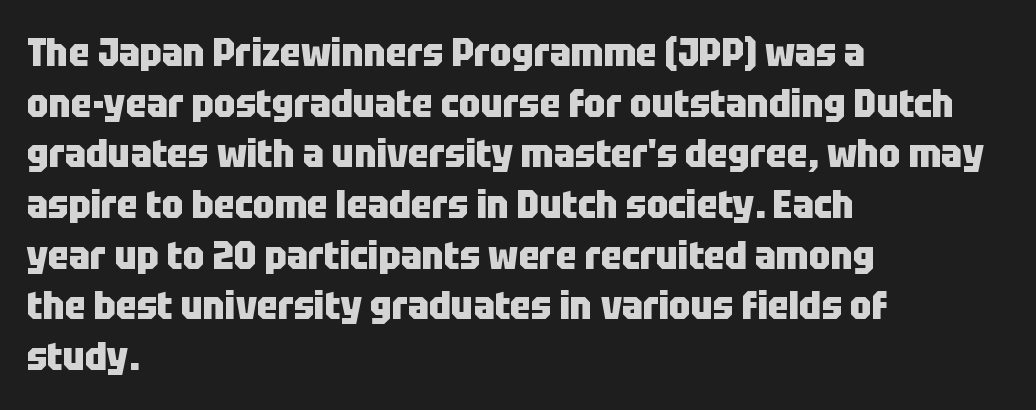
Q: Is the text bold? A: Yes.
Q: Is the text italic (slanted)? A: No, it is upright.
Q: Is the typeface a serif or a sans-serif typeface? A: Sans-serif.
Q: Is the text underlined? A: No.
Q: How is the paragraph aligned? A: Left-aligned.
Q: Is the spacing between letters normal or unusually wide? A: Normal.
Q: Is the spacing between lines tight, normal or loose? A: Normal.
Q: Width (condensed, normal, or wide)? A: Condensed.
Q: Stroke contrast? A: Low.
Q: x-height? A: Large.
Q: Monospaced? A: No.
